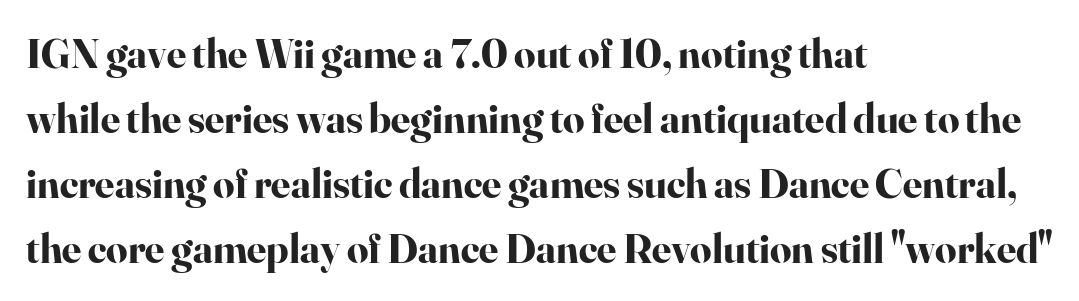
The line-height multiplier appears to be the usual default. The area under the type is left untouched. Notice how thick the strokes are: this is what a full bold looks like. Glyph-to-glyph distance matches everyday printed text. The passage shown is typeset with a serif family. The setting favours the left margin, as ordinary paragraphs usually do.
